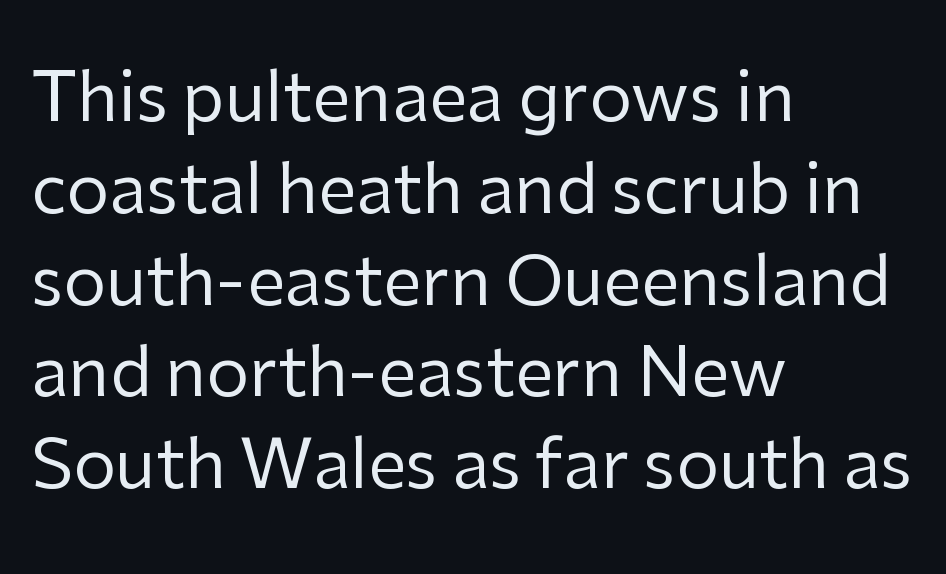
The image shows 68 px regular-weight sans-serif type, upright; set left-aligned, normal line spacing (1.35x), normal letter spacing, not underlined; low stroke contrast and a medium x-height.
